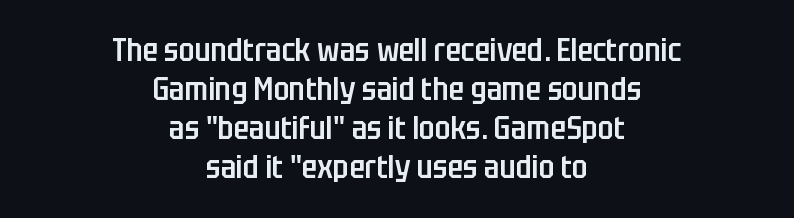
Set as a demibold, roughly 600 on the weight scale. In CSS terms this would be text-align: center. Is this a fixed-width face? No — the glyphs have proportional, varying widths. Typographically, this falls in the sans-serif category. Clear beneath every line of the passage. Quick note: not italic, upright.
